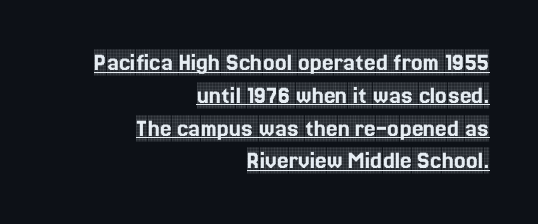
Q: Is the text italic (slanted)? A: No, it is upright.
Q: Is the text underlined? A: Yes.
Q: How is the paragraph aligned? A: Right-aligned.
Q: Is the spacing between letters normal or unusually wide? A: Normal.
Q: Is the spacing between lines tight, normal or loose? A: Normal.
